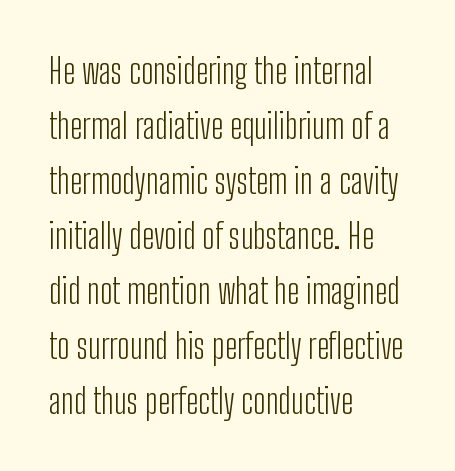
The image shows 35 px light, condensed sans-serif type, upright; set left-aligned, normal line spacing (1.57x), normal letter spacing, not underlined; low stroke contrast and a medium x-height.
